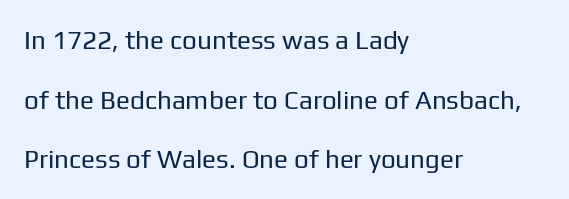
Q: Is the text bold? A: No.
Q: Is the text italic (slanted)? A: No, it is upright.
Q: Is the text underlined? A: No.
Q: How is the paragraph aligned? A: Left-aligned.
Q: Is the spacing between letters normal or unusually wide? A: Normal.
Q: Is the spacing between lines tight, normal or loose? A: Loose.
